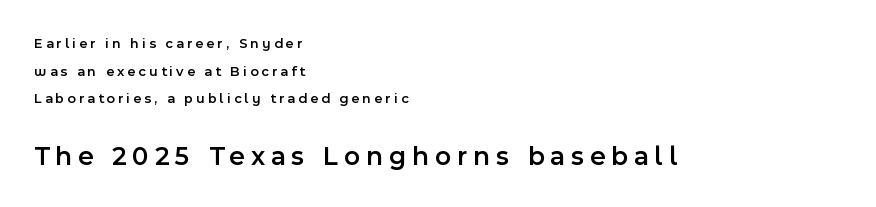
Unmarked baselines from the first word to the last. Alignment: flush left. A fair bit of extra ink — the face is semibold, not bold. You could fit nearly another row in the gap between these rows.
